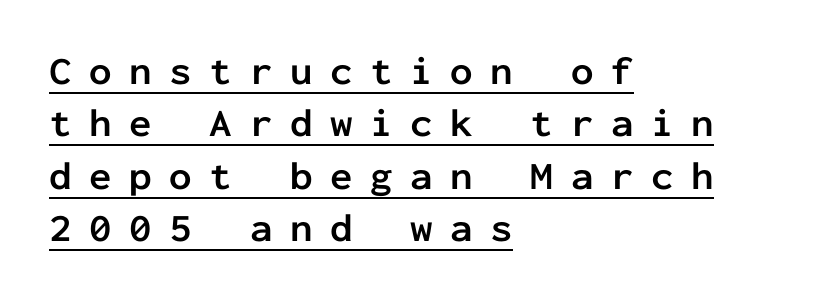
{"serif": "no", "italic": "no", "bold": "yes", "weight": "semibold", "width": "normal", "stroke_contrast": "low", "x_height": "medium", "monospaced": "yes", "underline": "yes", "align": "left", "line_spacing": "normal", "line_spacing_ratio": 1.31, "letter_spacing": "wide", "letter_spacing_em": 0.44, "glyph_px": 40}
